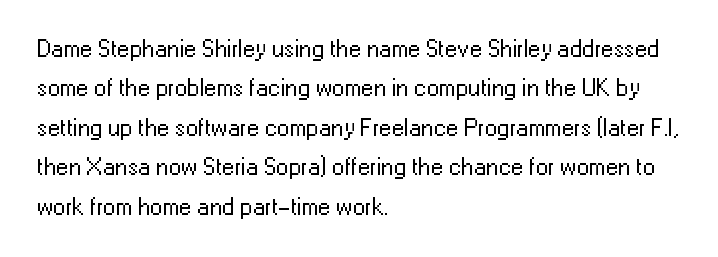
{"italic": "no", "bold": "no", "underline": "no", "align": "left", "line_spacing": "normal", "line_spacing_ratio": 1.58, "letter_spacing": "normal", "letter_spacing_em": 0.0, "glyph_px": 25}
